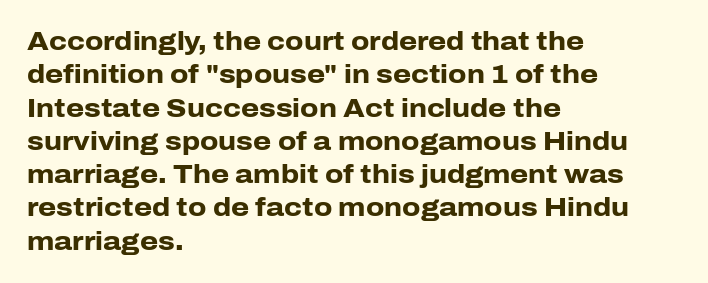
The image shows 26 px bold type, upright; set left-aligned, normal line spacing (1.28x), normal letter spacing, not underlined.
